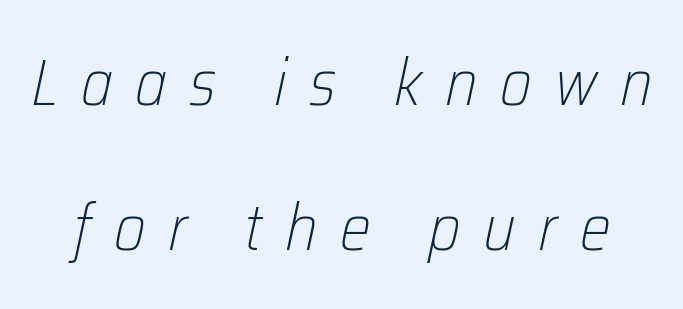
{"italic": "yes", "lean": "right", "slant_degrees": 12, "bold": "no", "weight": "light", "width": "condensed", "stroke_contrast": "low", "x_height": "medium", "monospaced": "no", "underline": "no", "line_spacing": "loose", "line_spacing_ratio": 2.19, "letter_spacing": "wide", "letter_spacing_em": 0.34, "glyph_px": 66}
